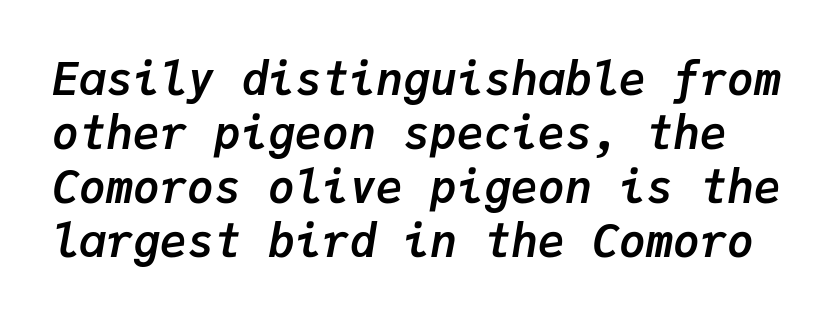
The image shows 45 px semibold type, italic (leaning right), monospaced; set line spacing 1.2x, normal letter spacing, not underlined; low stroke contrast and a medium x-height.
